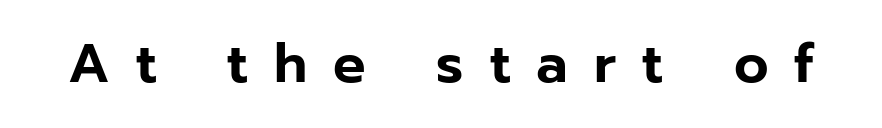
The face used here is proportionally spaced, like ordinary book or web type. Each row of text sits above clean, open space. Observe the wide spacing: letters keep a clear distance from each other. Unlike italic type, these characters show no tilt at all. This sample uses a sans-serif face.
